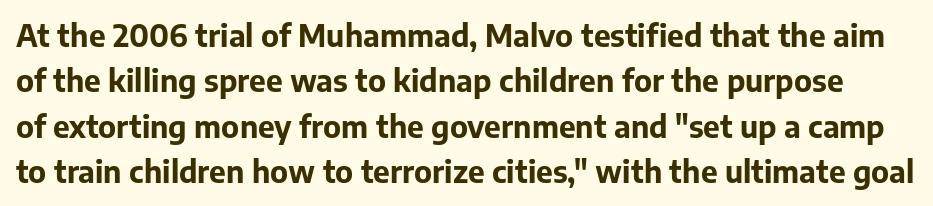
Q: Is the text bold? A: Yes.
Q: Is the text italic (slanted)? A: No, it is upright.
Q: Is the typeface a serif or a sans-serif typeface? A: Sans-serif.
Q: Is the text underlined? A: No.
Q: Is the spacing between letters normal or unusually wide? A: Normal.
Q: Is the spacing between lines tight, normal or loose? A: Normal.
Q: Width (condensed, normal, or wide)? A: Normal.
Q: Stroke contrast? A: Low.
Q: x-height? A: Medium.
Q: Monospaced? A: No.
